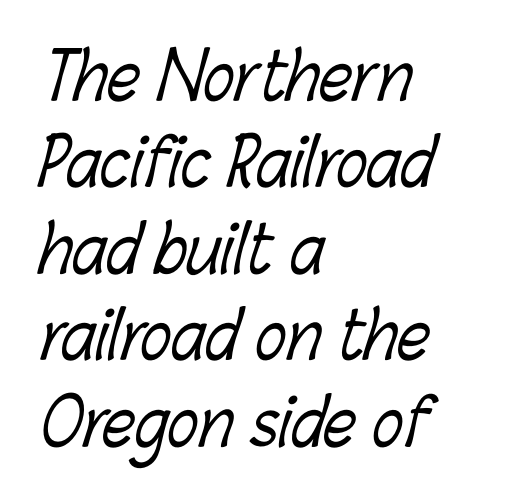
{"bold": "no", "weight": "light", "width": "condensed", "stroke_contrast": "low", "x_height": "medium", "monospaced": "no", "underline": "no", "align": "left", "line_spacing": "normal", "line_spacing_ratio": 1.33, "letter_spacing": "normal", "letter_spacing_em": 0.0, "glyph_px": 65}
